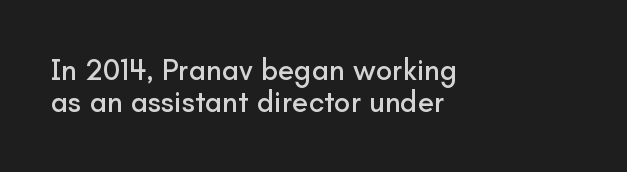
The image shows 30 px sans-serif type, upright; set left-aligned, tight line spacing (1.08x), normal letter spacing, not underlined; low stroke contrast and a small x-height.
